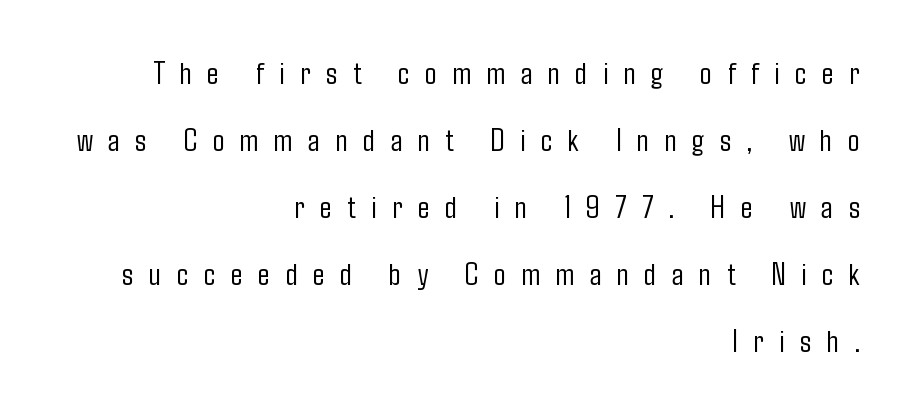
Q: Is the text bold? A: No.
Q: Is the text italic (slanted)? A: No, it is upright.
Q: Is the typeface a serif or a sans-serif typeface? A: Sans-serif.
Q: Is the text underlined? A: No.
Q: How is the paragraph aligned? A: Right-aligned.
Q: Is the spacing between letters normal or unusually wide? A: Unusually wide.
Q: Is the spacing between lines tight, normal or loose? A: Loose.
Q: Width (condensed, normal, or wide)? A: Condensed.
Q: Stroke contrast? A: Low.
Q: x-height? A: Medium.
Q: Monospaced? A: No.
